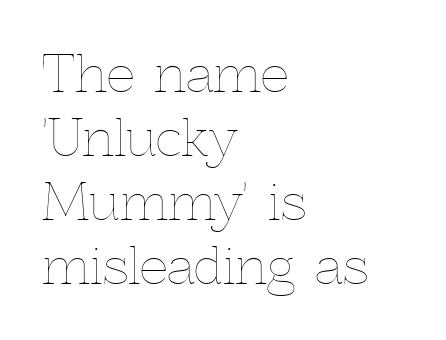
The image shows 50 px thin type, upright; set left-aligned, normal line spacing (1.28x), normal letter spacing, not underlined; a medium x-height.
